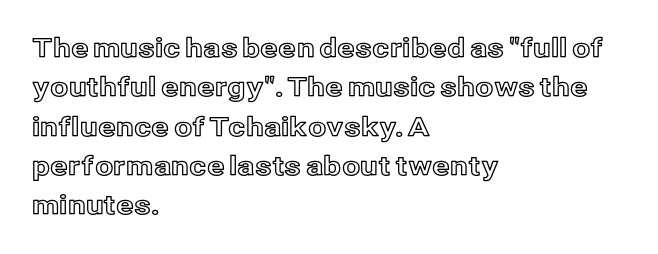
Q: Is the text italic (slanted)? A: No, it is upright.
Q: Is the text underlined? A: No.
Q: How is the paragraph aligned? A: Left-aligned.
Q: Is the spacing between letters normal or unusually wide? A: Normal.
Q: Is the spacing between lines tight, normal or loose? A: Normal.
